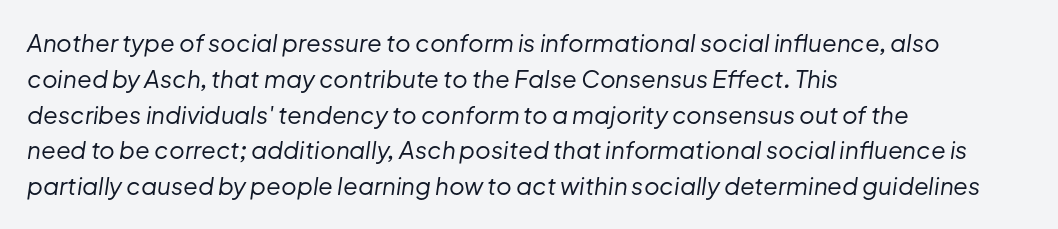
The image shows 24 px text type, italic (leaning right); set left-aligned, normal line spacing (1.49x), normal letter spacing, not underlined.
